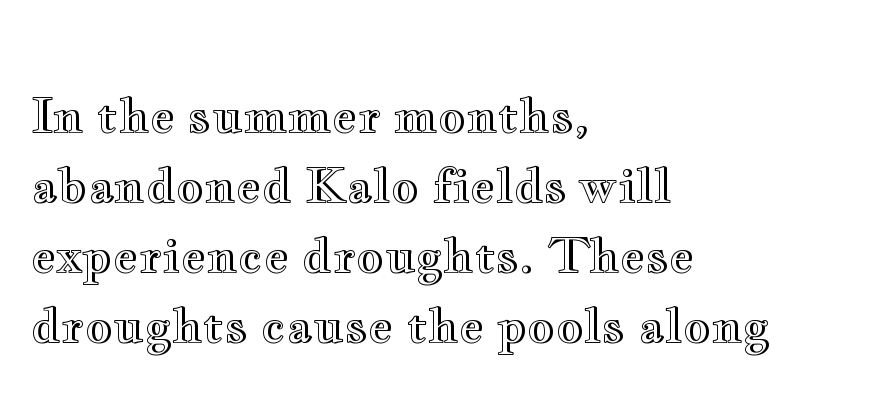
Clear beneath every line of the passage. Here the designer chose a conventional face with non-uniform glyph widths. Is there any slant? The stems are plumb. The lines sit at an ordinary, default distance from one another. Does the copy run flush right? No — it runs flush left. The type is set solid horizontally, with unmodified tracking.
